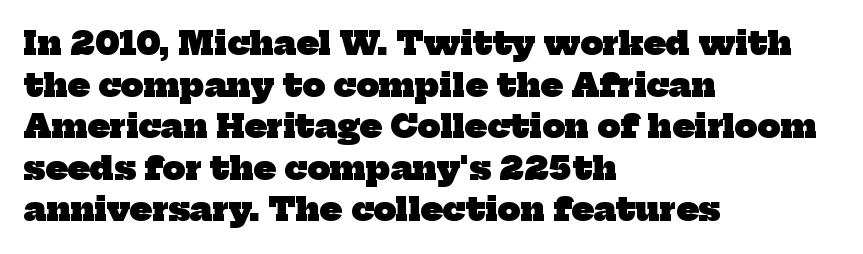
Q: Is the text bold? A: Yes.
Q: Is the typeface a serif or a sans-serif typeface? A: Serif.
Q: Is the text underlined? A: No.
Q: How is the paragraph aligned? A: Left-aligned.
Q: Is the spacing between letters normal or unusually wide? A: Normal.
Q: Is the spacing between lines tight, normal or loose? A: Normal.
Q: Width (condensed, normal, or wide)? A: Normal.
Q: Stroke contrast? A: Low.
Q: x-height? A: Medium.
Q: Monospaced? A: No.
